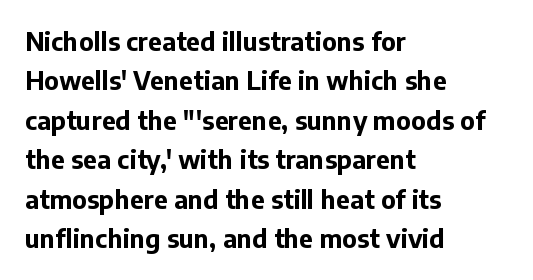
Evenly set lines give the paragraph a standard silhouette. Glance below the letters and you will spot only blank space. Typeset ragged right — the left edge is the straight one. This sample uses plain, unmodified letter spacing. Style check: upright. I'd describe the lettering as bold — thick and assertive.
